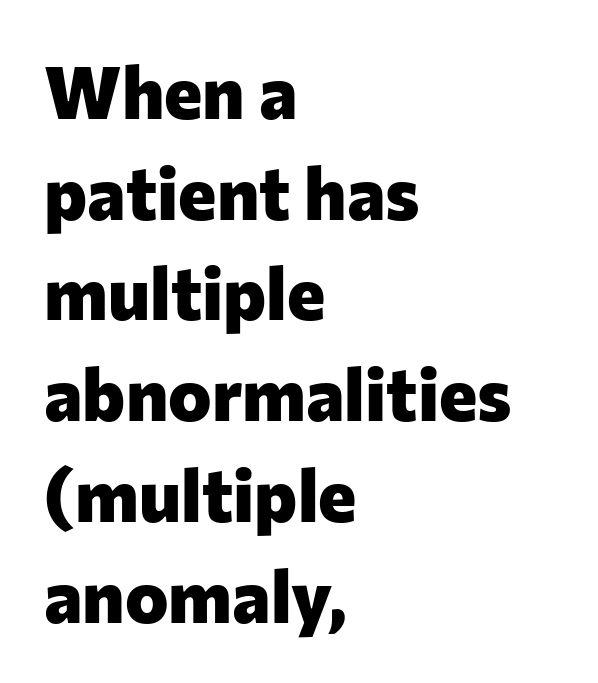
Q: Is the text bold? A: Yes.
Q: Is the text italic (slanted)? A: No, it is upright.
Q: Is the typeface a serif or a sans-serif typeface? A: Sans-serif.
Q: Is the text underlined? A: No.
Q: How is the paragraph aligned? A: Left-aligned.
Q: Is the spacing between letters normal or unusually wide? A: Normal.
Q: Is the spacing between lines tight, normal or loose? A: Normal.
Q: Width (condensed, normal, or wide)? A: Normal.
Q: Stroke contrast? A: Low.
Q: x-height? A: Medium.
Q: Monospaced? A: No.
